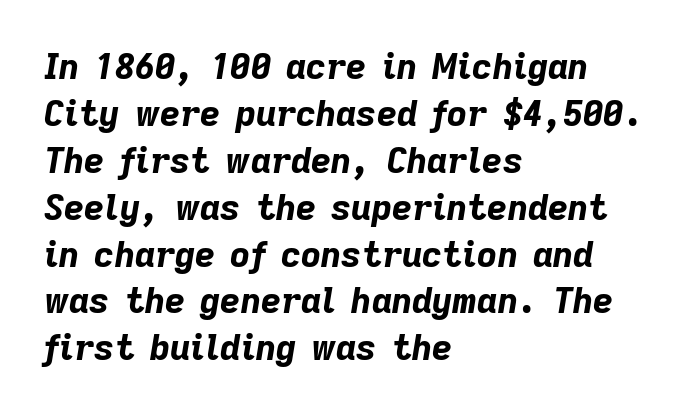
Nothing unusual about the tracking: characters are spaced as the font intends. Descenders hang freely into open space. Summary of vertical rhythm: regular, with standard interline spacing. Is the type slanted? Yes — the strokes lean at a clear angle. This sample is left-justified, so line endings fall wherever the words run out.
